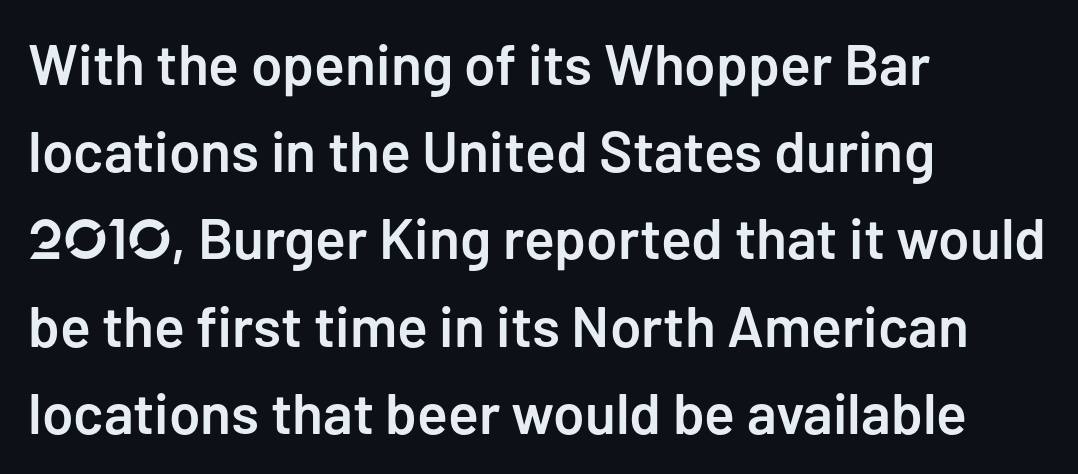
Q: Is the text bold? A: Semi-bold.
Q: Is the text italic (slanted)? A: No, it is upright.
Q: Is the typeface a serif or a sans-serif typeface? A: Sans-serif.
Q: Is the text underlined? A: No.
Q: How is the paragraph aligned? A: Left-aligned.
Q: Is the spacing between letters normal or unusually wide? A: Normal.
Q: Is the spacing between lines tight, normal or loose? A: Normal.
Q: Width (condensed, normal, or wide)? A: Normal.
Q: Stroke contrast? A: Low.
Q: x-height? A: Medium.
Q: Monospaced? A: No.
